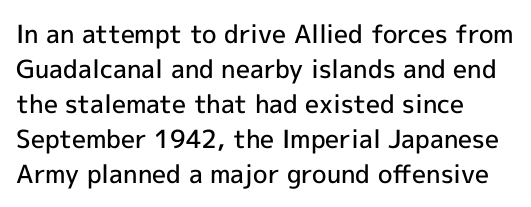
Q: Is the text bold? A: Semi-bold.
Q: Is the text italic (slanted)? A: No, it is upright.
Q: Is the text underlined? A: No.
Q: How is the paragraph aligned? A: Left-aligned.
Q: Is the spacing between letters normal or unusually wide? A: Normal.
Q: Is the spacing between lines tight, normal or loose? A: Normal.
